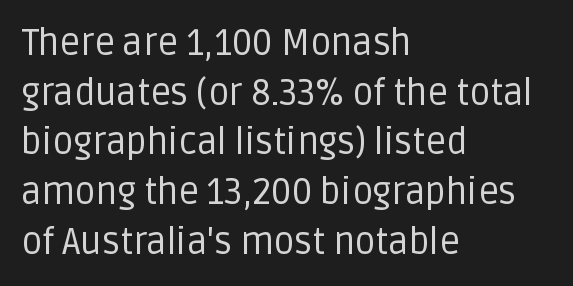
{"serif": "no", "italic": "no", "bold": "no", "weight": "regular", "width": "normal", "stroke_contrast": "low", "x_height": "large", "monospaced": "no", "underline": "no", "align": "left", "line_spacing": "normal", "line_spacing_ratio": 1.38, "letter_spacing": "normal", "letter_spacing_em": 0.0, "glyph_px": 36}
